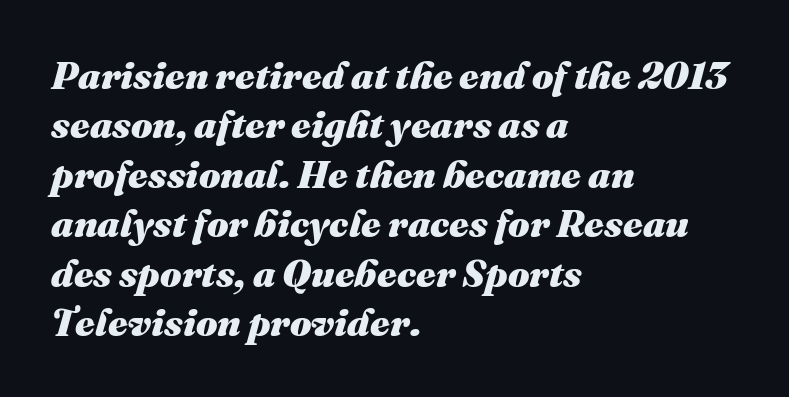
{"italic": "yes", "lean": "right", "slant_degrees": 16, "bold": "yes", "weight": "heavy", "width": "normal", "stroke_contrast": "medium", "x_height": "medium", "monospaced": "no", "underline": "no", "align": "left", "line_spacing": "normal", "line_spacing_ratio": 1.3, "letter_spacing": "normal", "letter_spacing_em": 0.0, "glyph_px": 38}
